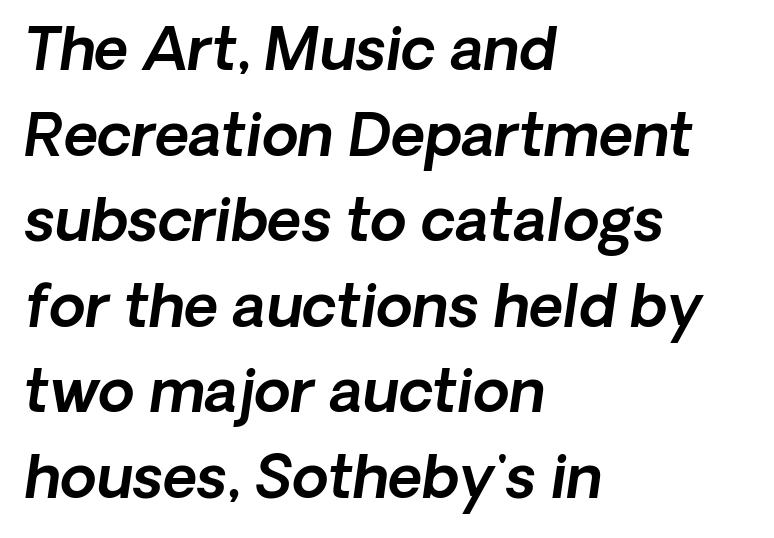
The glyphs look as if they've been sheared to an angle. Only glyphs here, with clear space below each row. Which margin do the lines hug? The left one — the right edge is uneven. No extra tracking has been applied to these lines. Horizontal bands of white between lines are of average thickness. Note the varied advance widths — an 'i' is clearly narrower than an 'm'.
